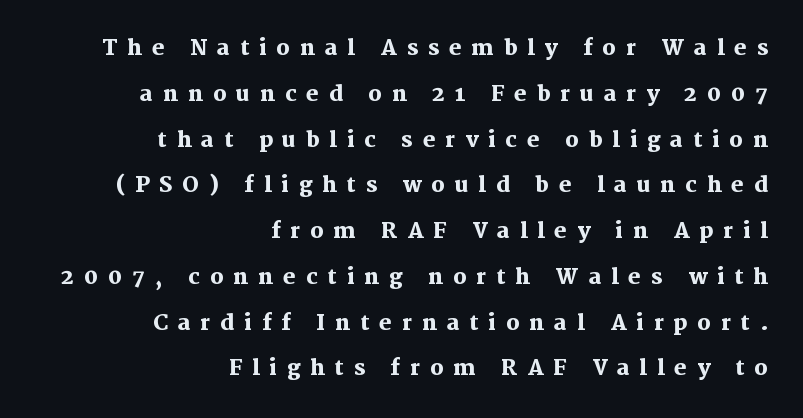
The rag falls on the left side of this text block. Words appear elongated and porous because spacing is wide. Unmarked baselines from the first word to the last. The axis of the letterforms is exactly vertical. Plenty of ink on the page — the face is bold. Airy leading.
